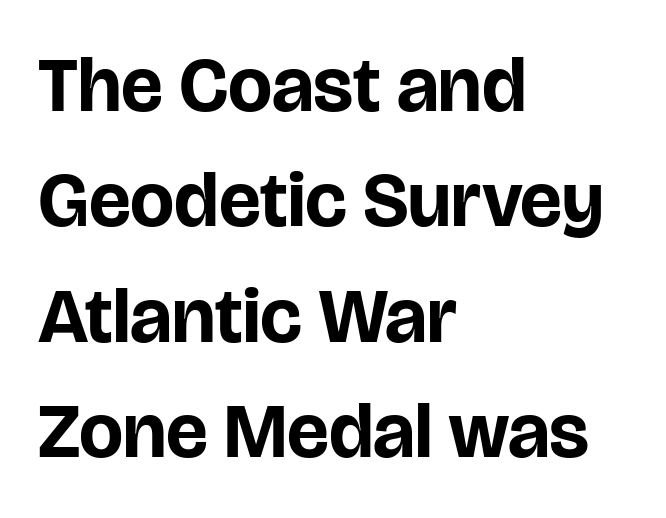
{"serif": "no", "italic": "no", "bold": "yes", "weight": "bold", "width": "normal", "stroke_contrast": "low", "x_height": "large", "monospaced": "no", "underline": "no", "align": "left", "line_spacing": "normal", "line_spacing_ratio": 1.48, "letter_spacing": "normal", "letter_spacing_em": 0.0, "glyph_px": 78}
